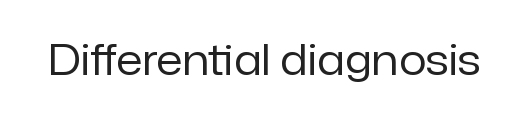
The image shows 43 px regular-weight sans-serif type, upright; set normal letter spacing, not underlined; low stroke contrast and a medium x-height.
